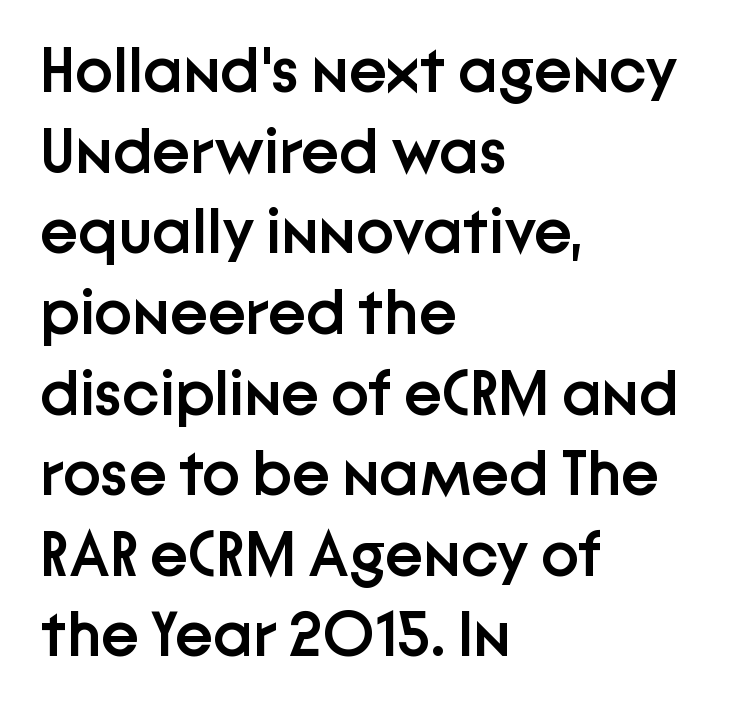
Type style note: lacks serifs. This is the in-between weight designers call semibold or demi. The ragged edge is on the right, which tells us the setting is flush left. Proportional: the letters do not fall into vertical columns. This is the regular roman posture of the typeface. The line texture is even and compact thanks to regular tracking.
